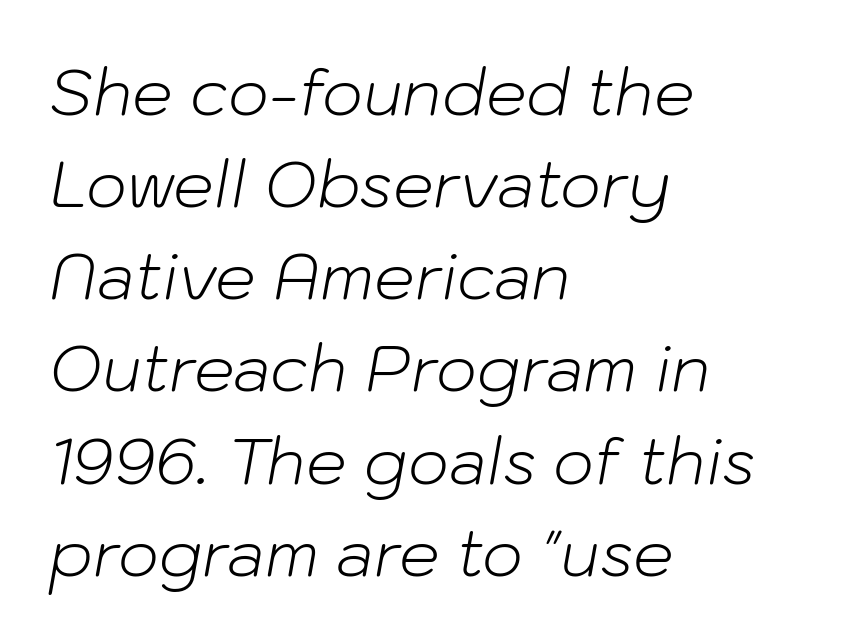
Q: Is the text bold? A: No.
Q: Is the text italic (slanted)? A: Yes, it leans right by about 10 degrees.
Q: Is the text underlined? A: No.
Q: How is the paragraph aligned? A: Left-aligned.
Q: Is the spacing between letters normal or unusually wide? A: Normal.
Q: Is the spacing between lines tight, normal or loose? A: Normal.
Q: Width (condensed, normal, or wide)? A: Normal.
Q: Stroke contrast? A: Low.
Q: x-height? A: Medium.
Q: Monospaced? A: No.
